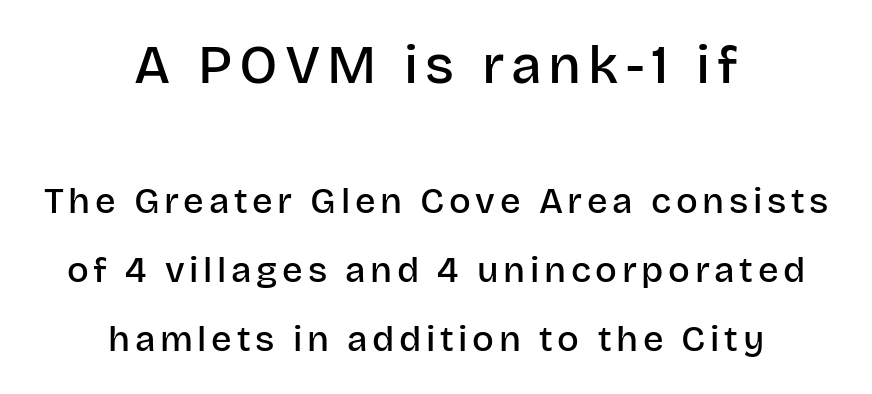
This is the regular roman posture of the typeface. Are there feet on the stems? There aren't — it's a sans. In CSS terms this would be text-align: center. Slightly chunky letters — semibold, I'd say, not full bold. Spacing verdict: proportional, widths tailored to each character.
